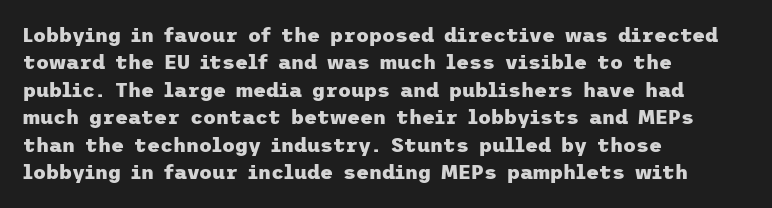
The image shows 20 px bold type, upright; set left-aligned, normal line spacing (1.37x), normal letter spacing, not underlined.
